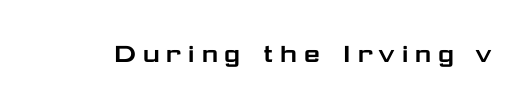
The gap between lines stays unmarked. Posture: vertical. In terms of letterform style, serifs are entirely absent. Do the characters align in a grid? No, the font is proportional.
